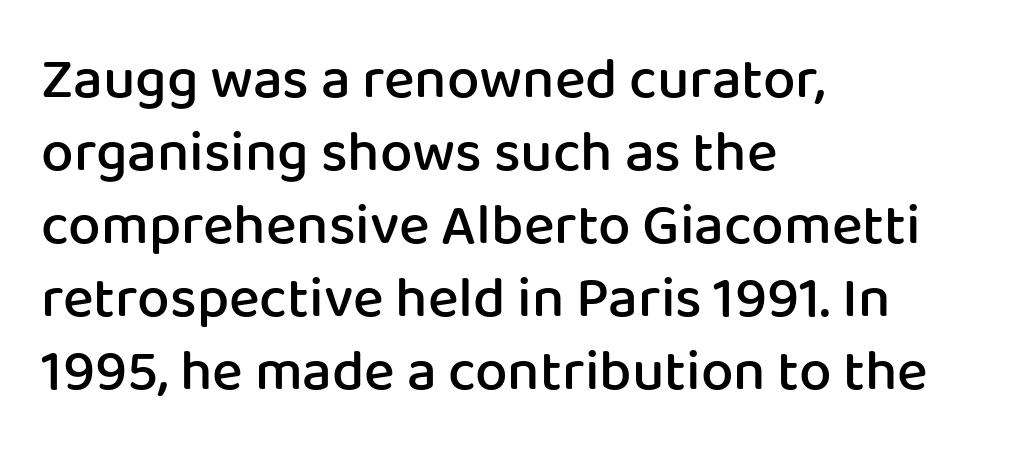
The image shows 58 px semibold sans-serif type, upright; set left-aligned, normal line spacing (1.26x), normal letter spacing, not underlined; low stroke contrast and a medium x-height.
